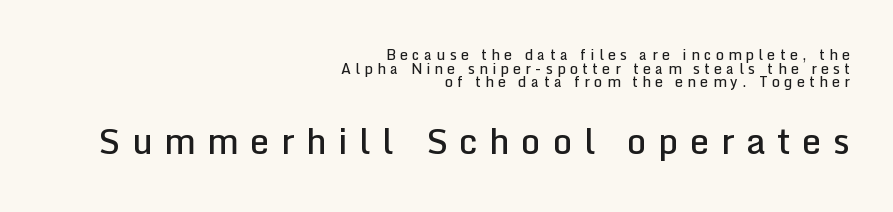
{"serif": "no", "italic": "no", "bold": "semi", "weight": "semibold", "width": "normal", "stroke_contrast": "low", "x_height": "medium", "monospaced": "no", "underline": "no", "align": "right", "line_spacing": "tight", "line_spacing_ratio": 0.98, "letter_spacing": "wide", "letter_spacing_em": 0.32, "larger_block": "second", "size_ratio": 2.5, "glyph_px": 35}
